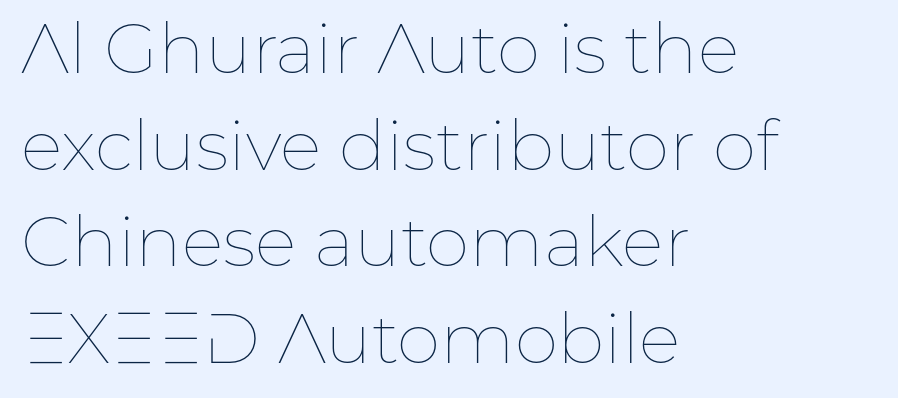
The image shows 70 px thin type, upright; set left-aligned, normal line spacing (1.38x), normal letter spacing, not underlined; low stroke contrast and a medium x-height.
